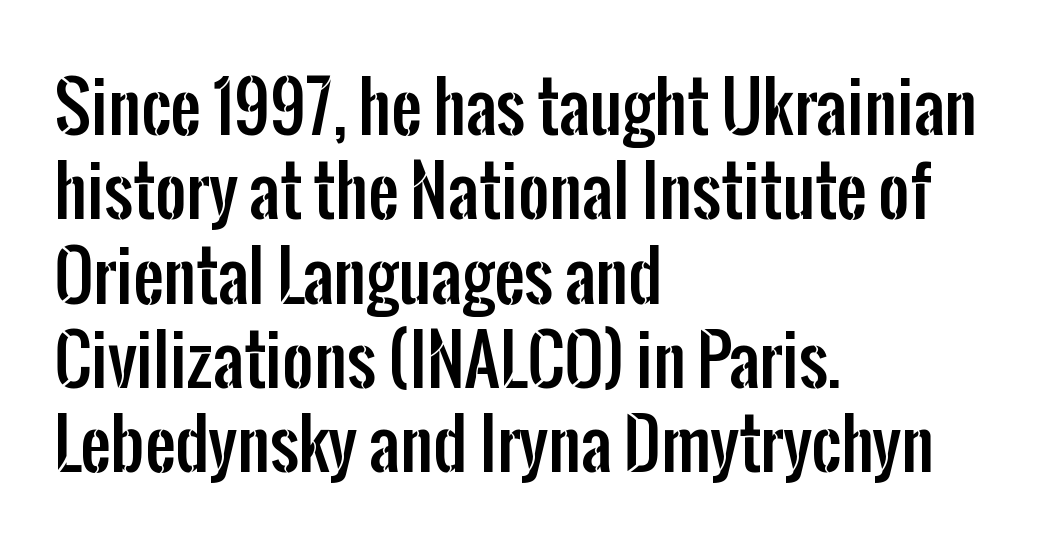
{"serif": "no", "italic": "no", "width": "condensed", "stroke_contrast": "low", "x_height": "medium", "monospaced": "no", "underline": "no", "align": "left", "line_spacing_ratio": 1.24, "letter_spacing": "normal", "letter_spacing_em": 0.0, "glyph_px": 68}
